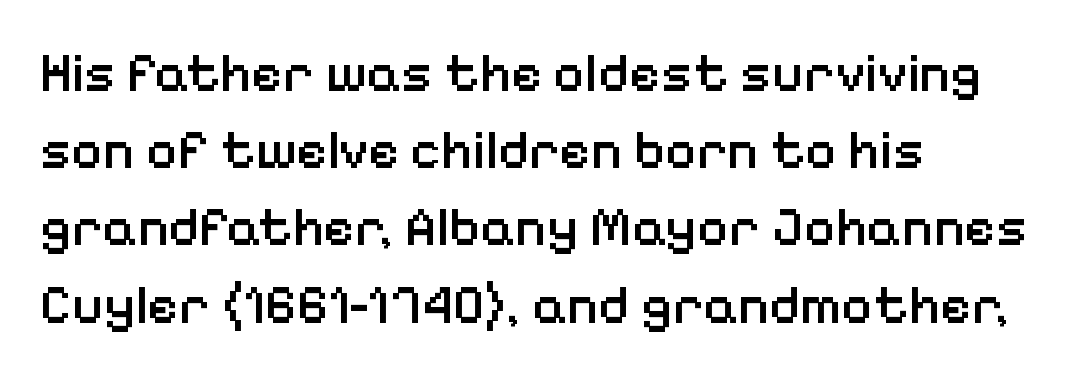
The image shows 54 px semibold sans-serif type, upright; set left-aligned, normal line spacing (1.43x), normal letter spacing, not underlined; low stroke contrast and a medium x-height.
